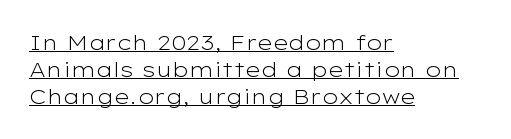
The image shows 21 px text type, upright; set left-aligned, normal line spacing (1.28x), normal letter spacing, underlined.
